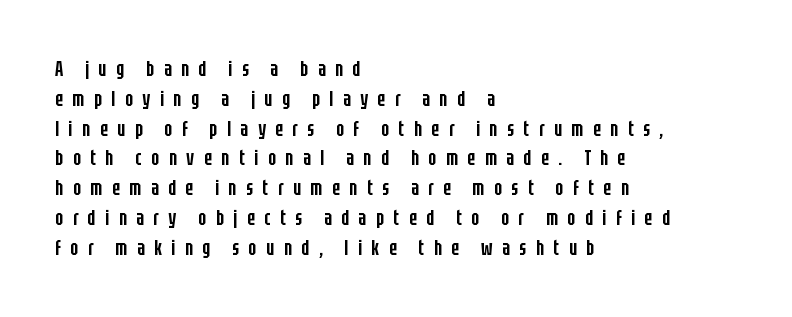
Q: Is the text bold? A: Semi-bold.
Q: Is the text italic (slanted)? A: No, it is upright.
Q: Is the text underlined? A: No.
Q: How is the paragraph aligned? A: Left-aligned.
Q: Is the spacing between letters normal or unusually wide? A: Unusually wide.
Q: Is the spacing between lines tight, normal or loose? A: Normal.
